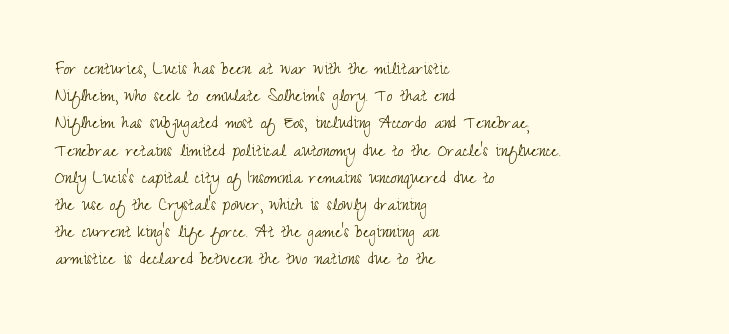
Q: Is the text bold? A: No.
Q: Is the text italic (slanted)? A: No, it is upright.
Q: Is the text underlined? A: No.
Q: How is the paragraph aligned? A: Left-aligned.
Q: Is the spacing between letters normal or unusually wide? A: Normal.
Q: Is the spacing between lines tight, normal or loose? A: Normal.
